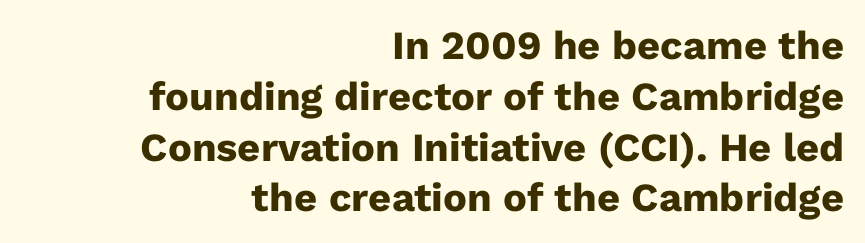
Q: Is the text bold? A: Yes.
Q: Is the text italic (slanted)? A: No, it is upright.
Q: Is the typeface a serif or a sans-serif typeface? A: Sans-serif.
Q: Is the text underlined? A: No.
Q: How is the paragraph aligned? A: Right-aligned.
Q: Is the spacing between letters normal or unusually wide? A: Normal.
Q: Is the spacing between lines tight, normal or loose? A: Normal.
Q: Width (condensed, normal, or wide)? A: Normal.
Q: Stroke contrast? A: Low.
Q: x-height? A: Medium.
Q: Monospaced? A: No.
